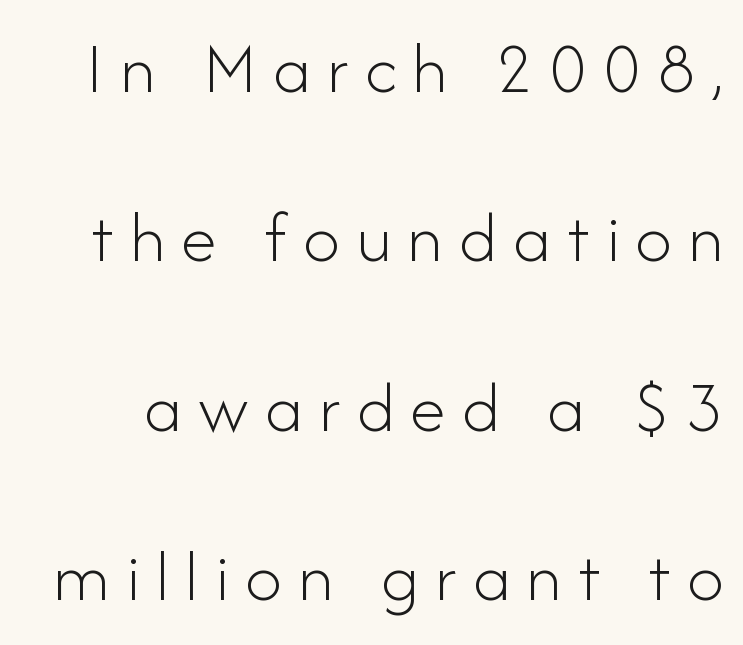
{"serif": "no", "italic": "no", "bold": "no", "weight": "light", "width": "normal", "stroke_contrast": "low", "x_height": "small", "monospaced": "no", "underline": "no", "line_spacing": "loose", "line_spacing_ratio": 2.32, "letter_spacing": "wide", "letter_spacing_em": 0.22, "glyph_px": 73}
